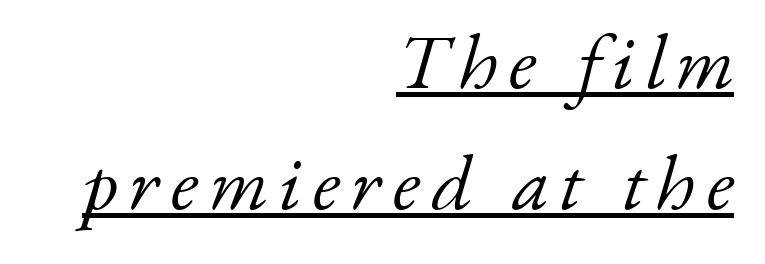
Q: Is the text bold? A: No.
Q: Is the text italic (slanted)? A: Yes, it leans right by about 17 degrees.
Q: Is the typeface a serif or a sans-serif typeface? A: Serif.
Q: Is the text underlined? A: Yes.
Q: How is the paragraph aligned? A: Right-aligned.
Q: Is the spacing between lines tight, normal or loose? A: Normal.
Q: Width (condensed, normal, or wide)? A: Normal.
Q: Stroke contrast? A: Low.
Q: x-height? A: Small.
Q: Monospaced? A: No.
